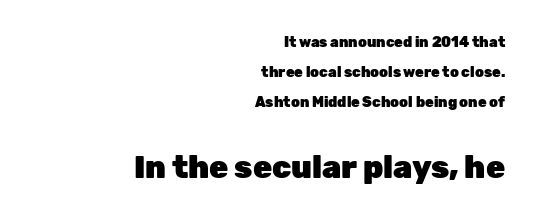
{"serif": "no", "italic": "no", "bold": "yes", "weight": "heavy", "width": "normal", "stroke_contrast": "low", "x_height": "medium", "monospaced": "no", "underline": "no", "align": "right", "line_spacing": "loose", "line_spacing_ratio": 2.16, "letter_spacing": "normal", "letter_spacing_em": 0.0, "larger_block": "second", "size_ratio": 2.21, "glyph_px": 31}
